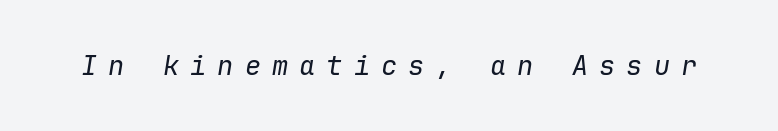
Q: Is the text bold? A: No.
Q: Is the text italic (slanted)? A: Yes, it leans right by about 9 degrees.
Q: Is the text underlined? A: No.
Q: Is the spacing between letters normal or unusually wide? A: Unusually wide.
